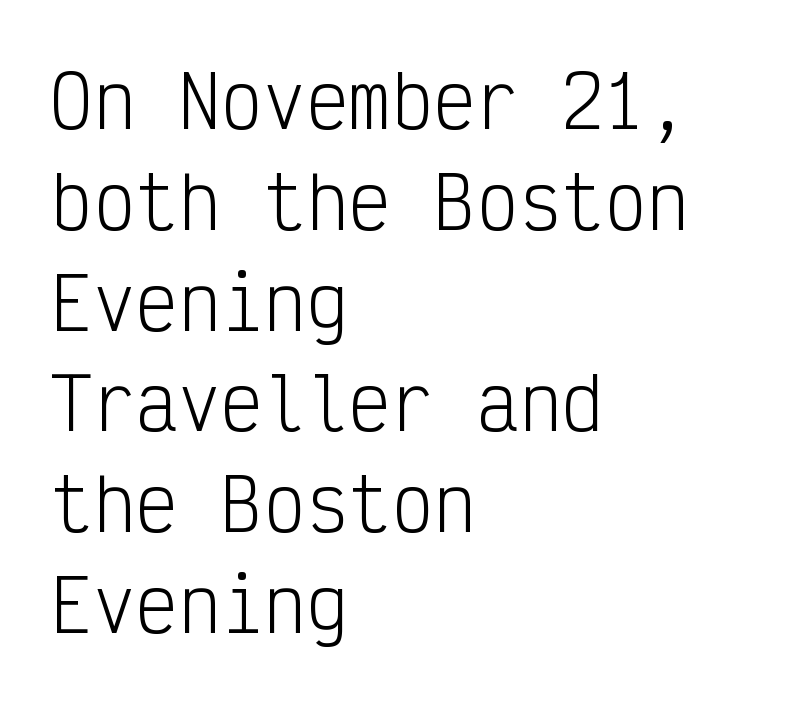
Q: Is the text bold? A: No.
Q: Is the text italic (slanted)? A: No, it is upright.
Q: Is the typeface a serif or a sans-serif typeface? A: Sans-serif.
Q: Is the text underlined? A: No.
Q: How is the paragraph aligned? A: Left-aligned.
Q: Is the spacing between letters normal or unusually wide? A: Normal.
Q: Is the spacing between lines tight, normal or loose? A: Normal.
Q: Width (condensed, normal, or wide)? A: Condensed.
Q: Stroke contrast? A: Low.
Q: x-height? A: Medium.
Q: Monospaced? A: Yes.
